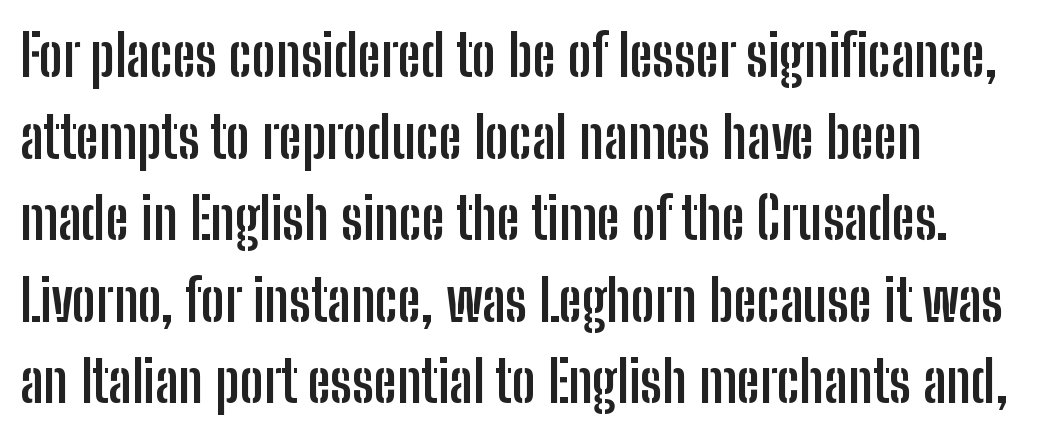
{"serif": "no", "italic": "no", "bold": "yes", "weight": "semibold", "width": "condensed", "stroke_contrast": "low", "x_height": "medium", "monospaced": "no", "underline": "no", "align": "left", "line_spacing": "normal", "line_spacing_ratio": 1.43, "letter_spacing": "normal", "letter_spacing_em": 0.0, "glyph_px": 57}
